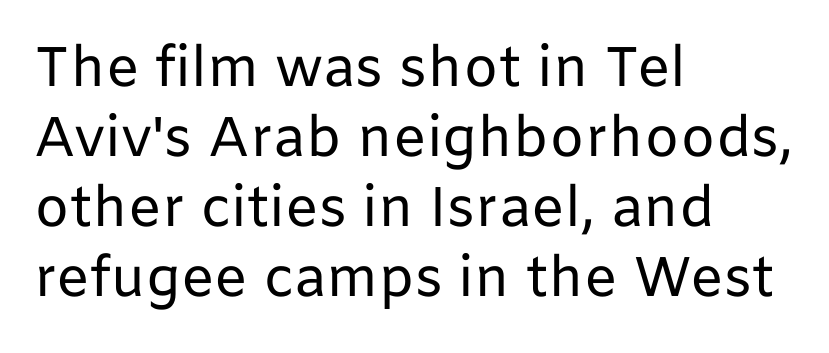
{"serif": "no", "italic": "no", "bold": "no", "weight": "regular", "width": "normal", "stroke_contrast": "low", "x_height": "medium", "monospaced": "no", "underline": "no", "align": "left", "line_spacing": "normal", "line_spacing_ratio": 1.25, "letter_spacing": "normal", "letter_spacing_em": 0.0, "glyph_px": 56}
